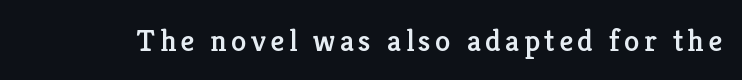
Q: Is the text italic (slanted)? A: No, it is upright.
Q: Is the typeface a serif or a sans-serif typeface? A: Serif.
Q: Is the text underlined? A: No.
Q: Width (condensed, normal, or wide)? A: Normal.
Q: Stroke contrast? A: Low.
Q: x-height? A: Medium.
Q: Monospaced? A: No.
